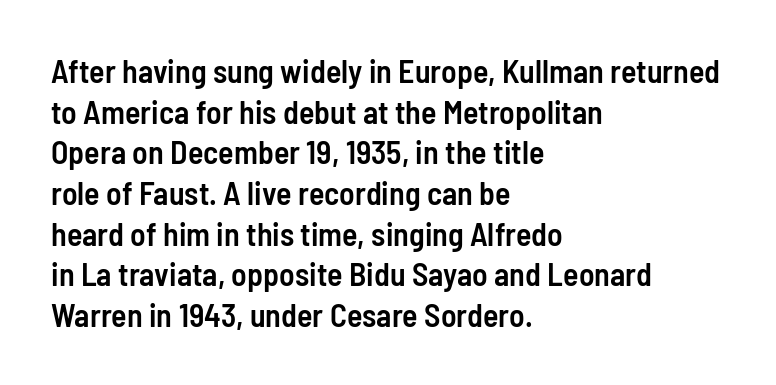
This rendering employs a face without finishing strokes, i.e., a sans-serif. Italic: no, the glyphs are upright roman. Words float on clear page, feet unadorned. Note the varied advance widths — an 'i' is clearly narrower than an 'm'.
